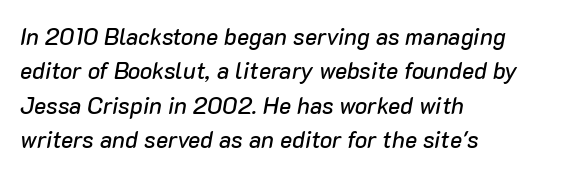
Each row of text sits above clean, open space. Compared with typical paragraphs, the rows here are spaced about the same. An italicized treatment has been applied to the whole sample. In CSS terms this would be text-align: left.
